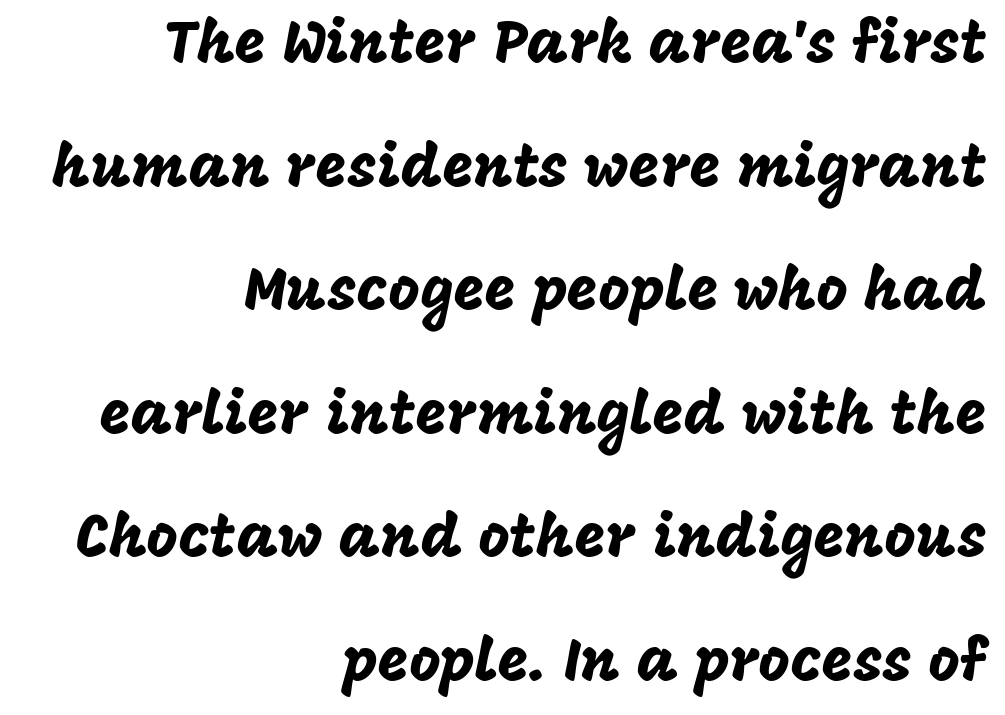
The image shows 60 px sans-serif type; set right-aligned, loose line spacing (2.06x), normal letter spacing, not underlined; low stroke contrast and a large x-height.
